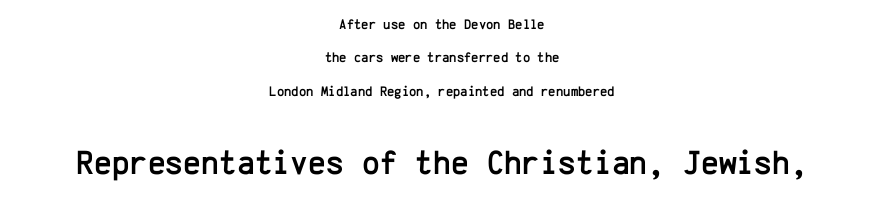
{"serif": "no", "italic": "no", "width": "normal", "stroke_contrast": "low", "x_height": "medium", "monospaced": "yes", "underline": "no", "align": "center", "line_spacing": "loose", "line_spacing_ratio": 2.38, "letter_spacing": "normal", "letter_spacing_em": 0.0, "larger_block": "second", "size_ratio": 2.43, "glyph_px": 34}
